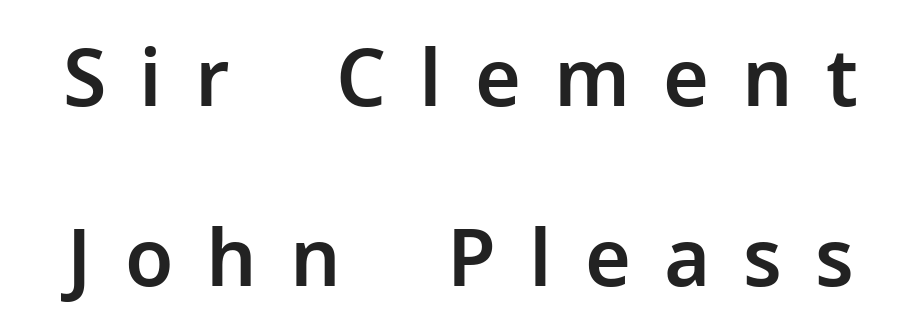
The image shows 79 px sans-serif type, upright; set loose line spacing (2.28x), unusually wide letter spacing (+0.42 em), not underlined; low stroke contrast and a medium x-height.
